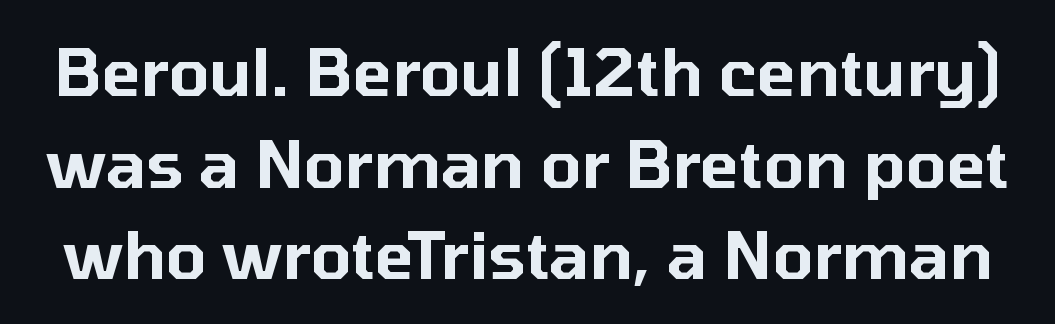
The gaps between neighbouring characters are ordinary and unremarkable. This sample uses an upright cut, with every glyph sitting square on the baseline. Interline gaps are of average width in this sample. Rule under the text: the space is simply empty. In terms of letterform style, serifs are entirely absent.
